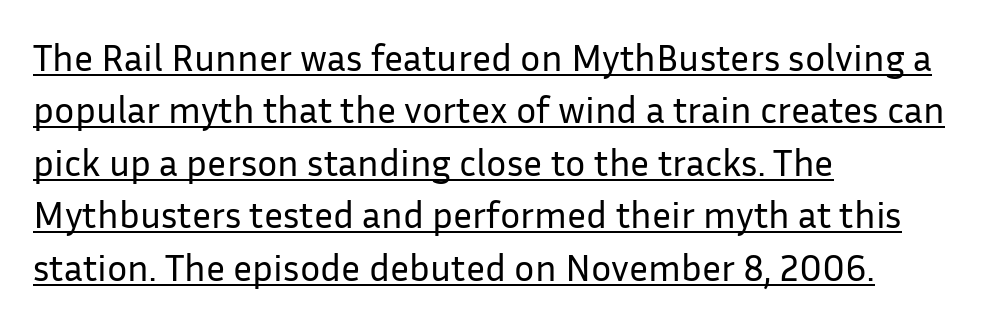
Q: Is the text bold? A: No.
Q: Is the text italic (slanted)? A: No, it is upright.
Q: Is the typeface a serif or a sans-serif typeface? A: Sans-serif.
Q: Is the text underlined? A: Yes.
Q: How is the paragraph aligned? A: Left-aligned.
Q: Is the spacing between letters normal or unusually wide? A: Normal.
Q: Is the spacing between lines tight, normal or loose? A: Normal.
Q: Width (condensed, normal, or wide)? A: Normal.
Q: Stroke contrast? A: Low.
Q: x-height? A: Medium.
Q: Monospaced? A: No.
